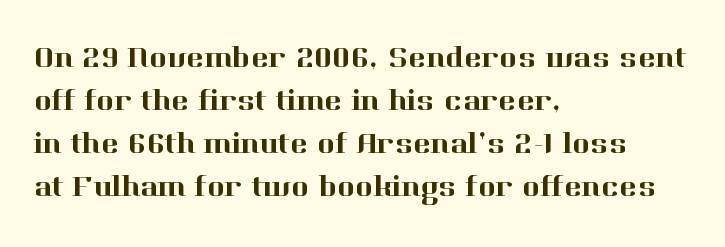
The image shows 30 px serif type, upright; set left-aligned, normal line spacing (1.43x), normal letter spacing, not underlined; high stroke contrast and a medium x-height.
